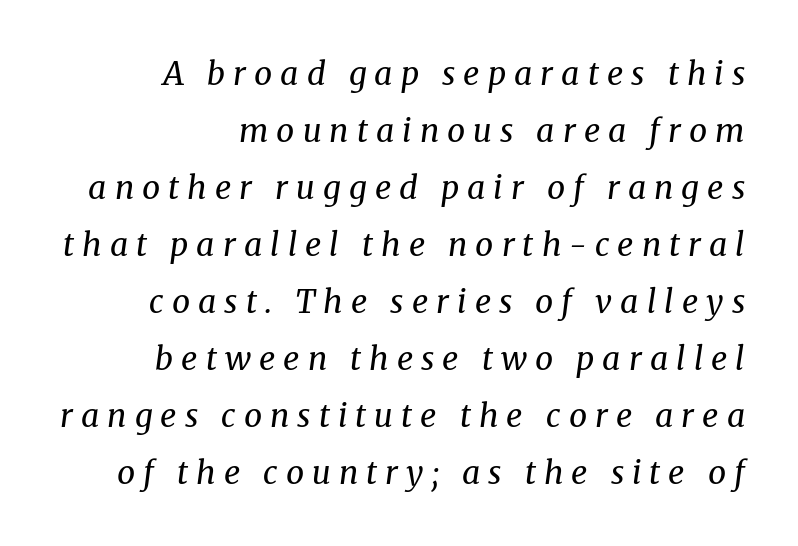
{"serif": "yes", "italic": "yes", "lean": "right", "slant_degrees": 8, "bold": "no", "weight": "regular", "width": "normal", "stroke_contrast": "medium", "x_height": "medium", "monospaced": "no", "underline": "no", "align": "right", "line_spacing_ratio": 1.78, "letter_spacing": "wide", "letter_spacing_em": 0.25, "glyph_px": 32}
